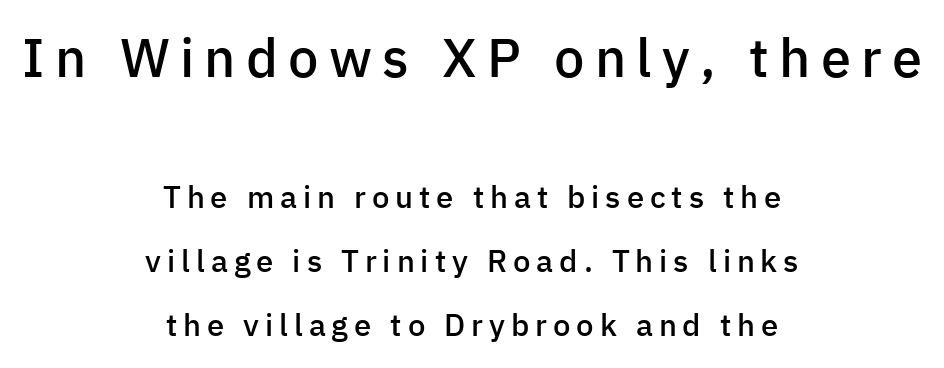
{"serif": "no", "italic": "no", "bold": "semi", "weight": "semibold", "width": "normal", "stroke_contrast": "low", "x_height": "medium", "monospaced": "no", "underline": "no", "align": "center", "line_spacing": "loose", "line_spacing_ratio": 2.08, "larger_block": "first", "size_ratio": 1.74, "glyph_px": 54}
